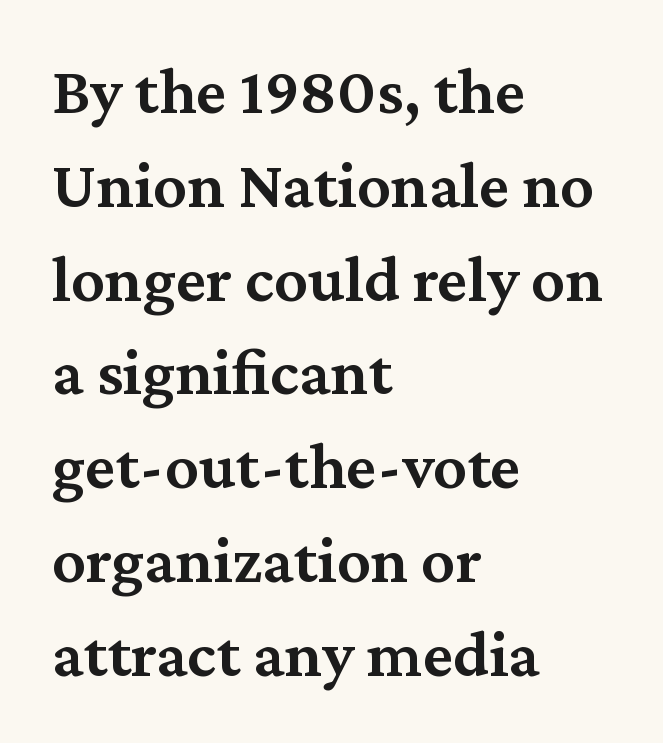
Short note: letters normally spaced. Do the characters align in a grid? No, the font is proportional. The lettering stays uniformly vertical, giving the passage a roman look. Stroke terminals: seriffed.
